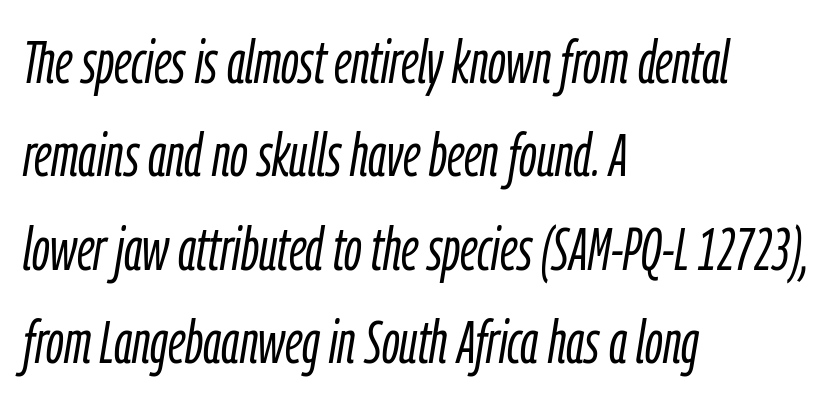
The image shows 61 px light, condensed type, italic (leaning right); set left-aligned, normal line spacing (1.53x), normal letter spacing, not underlined; low stroke contrast and a medium x-height.
